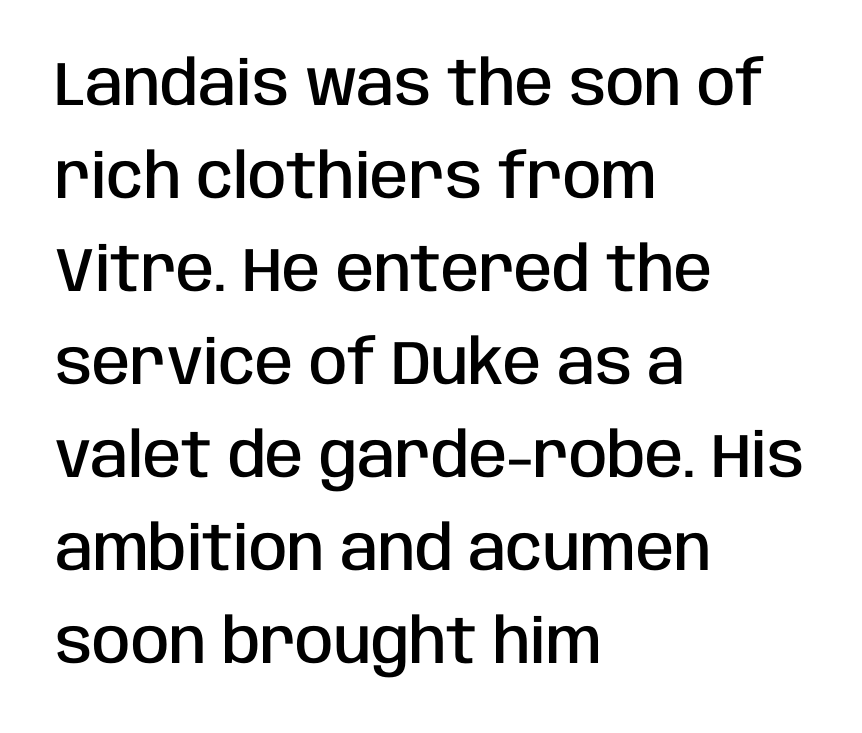
The image shows 62 px semibold, condensed sans-serif type, upright; set left-aligned, normal line spacing (1.5x), normal letter spacing, not underlined; low stroke contrast and a large x-height.
